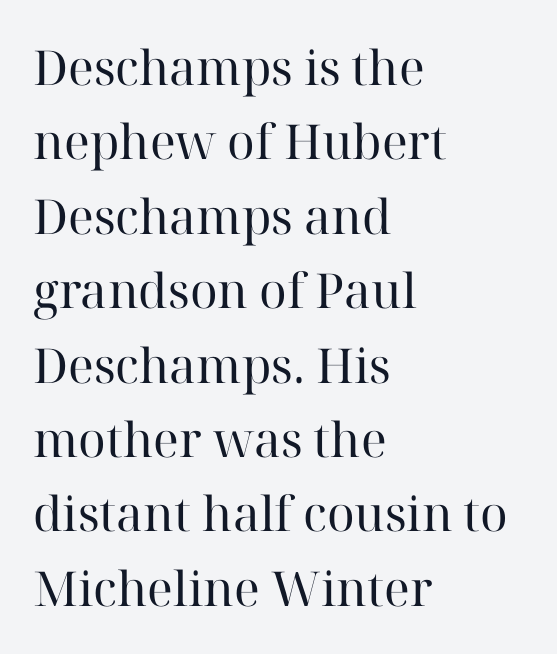
The image shows 48 px regular-weight serif type, upright; set left-aligned, normal line spacing (1.55x), normal letter spacing, not underlined; high stroke contrast and a medium x-height.
